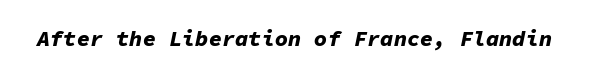
The image shows 22 px bold type, italic (leaning right); set normal letter spacing, not underlined.
